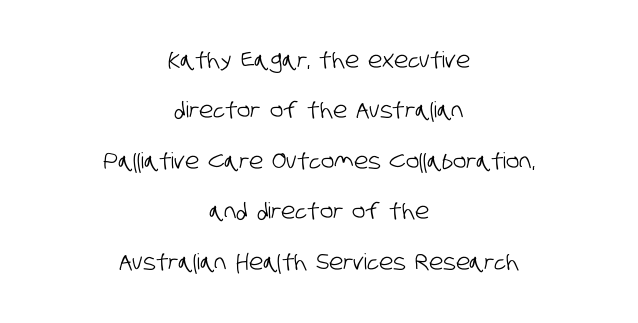
{"underline": "no", "align": "center", "line_spacing": "loose", "line_spacing_ratio": 2.29, "letter_spacing": "normal", "letter_spacing_em": 0.0, "glyph_px": 22}
